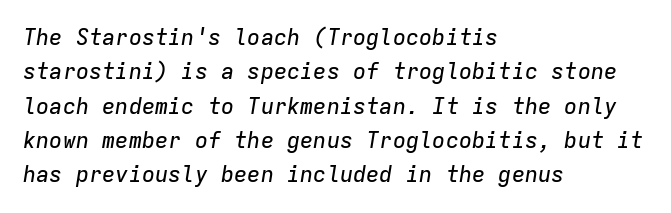
Compared with ordinary roman type, these characters are visibly tilted. The area under the type is left untouched. Each line starts at the same left margin while the right side varies. A typesetter would call this leading conventional body-copy spacing.
